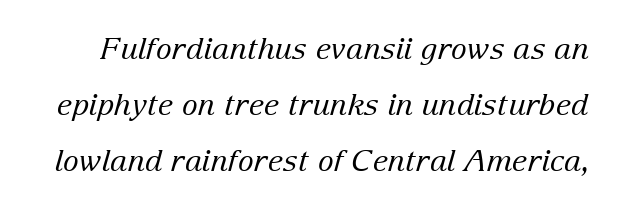
Look at the bottom of the vertical strokes: they flare into serifs here. Tall strokes in this sample are angled rather than plumb. Is the letter spacing exaggerated? No — it looks like the ordinary default. A clean baseline with only descenders dipping below it.
